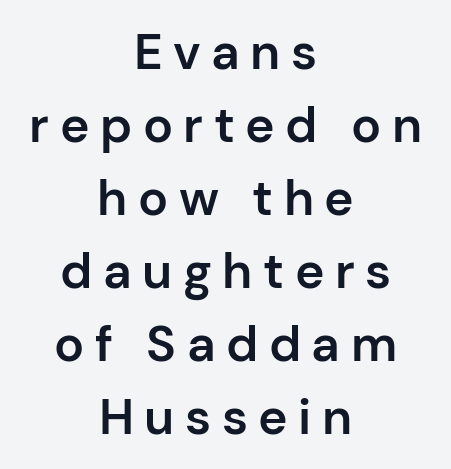
Q: Is the text bold? A: Semi-bold.
Q: Is the text italic (slanted)? A: No, it is upright.
Q: Is the typeface a serif or a sans-serif typeface? A: Sans-serif.
Q: Is the text underlined? A: No.
Q: How is the paragraph aligned? A: Centered.
Q: Is the spacing between letters normal or unusually wide? A: Unusually wide.
Q: Is the spacing between lines tight, normal or loose? A: Normal.
Q: Width (condensed, normal, or wide)? A: Normal.
Q: Stroke contrast? A: Low.
Q: x-height? A: Medium.
Q: Monospaced? A: No.
